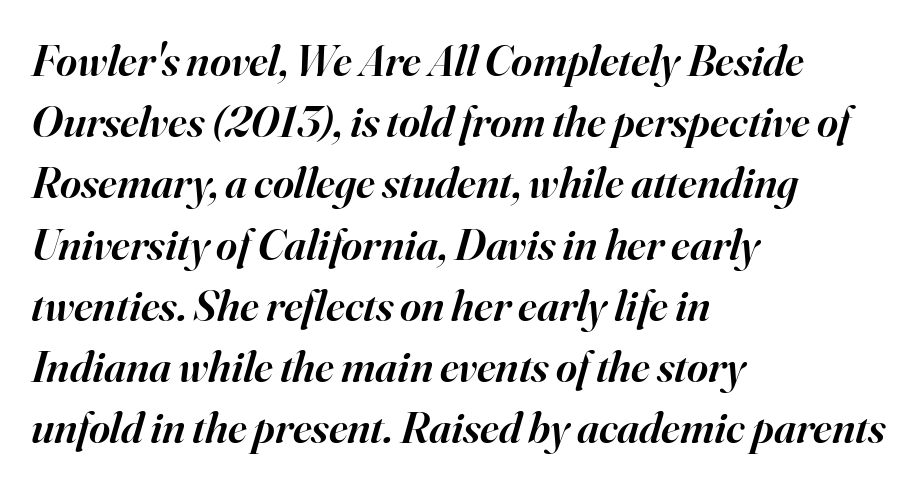
{"serif": "yes", "italic": "yes", "lean": "right", "slant_degrees": 16, "bold": "semi", "weight": "semibold", "width": "normal", "stroke_contrast": "high", "x_height": "small", "monospaced": "no", "underline": "no", "align": "left", "line_spacing": "normal", "line_spacing_ratio": 1.36, "letter_spacing": "normal", "letter_spacing_em": 0.0, "glyph_px": 45}
